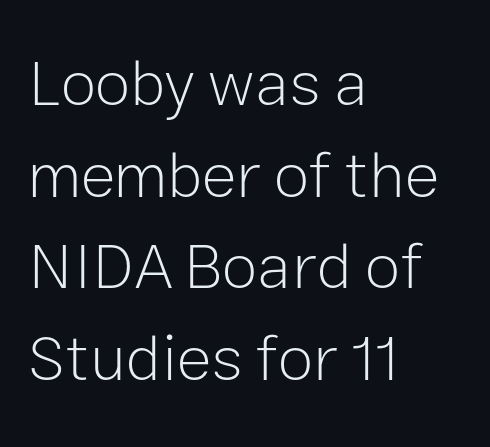
{"serif": "no", "italic": "no", "bold": "no", "weight": "light", "width": "normal", "stroke_contrast": "low", "x_height": "medium", "monospaced": "no", "underline": "no", "align": "left", "line_spacing": "normal", "line_spacing_ratio": 1.41, "letter_spacing": "normal", "letter_spacing_em": 0.0, "glyph_px": 65}
